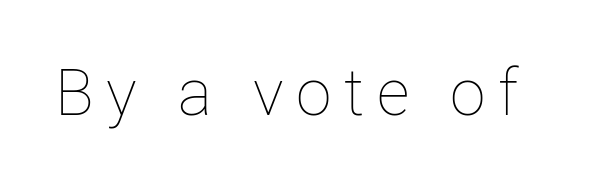
A typesetter would call this heavily tracked-out type. Bare-footed words on every line. The face used here is proportionally spaced, like ordinary book or web type. A light-to-regular cut is what we see here.
